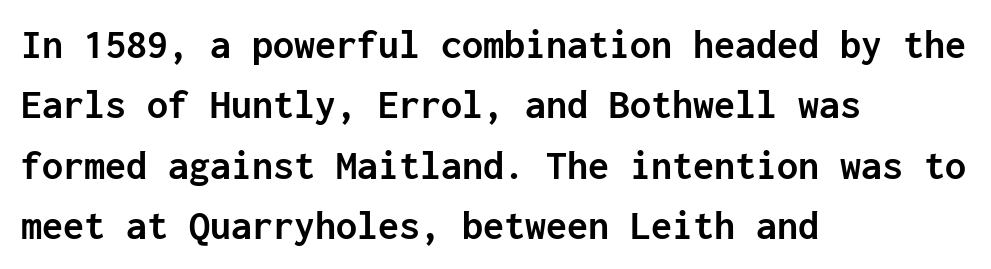
Leading: standard. A bare baseline throughout the passage. A typesetter would call this monospace, since all characters share one set width. Students, note that the glyphs here touch the page at normal intervals. The ragged edge is on the right, which tells us the setting is flush left.
